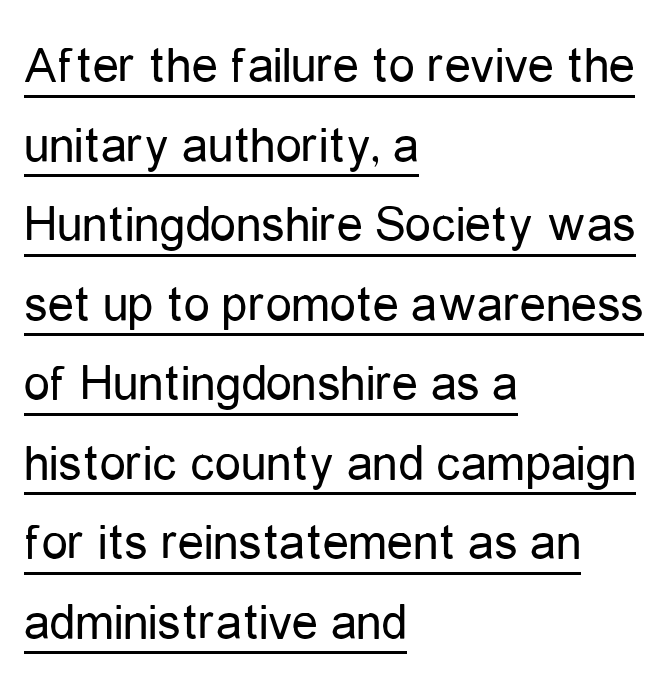
{"serif": "no", "italic": "no", "bold": "no", "weight": "regular", "width": "condensed", "stroke_contrast": "low", "x_height": "medium", "monospaced": "no", "underline": "yes", "align": "left", "line_spacing": "normal", "line_spacing_ratio": 1.53, "letter_spacing": "normal", "letter_spacing_em": 0.0, "glyph_px": 52}
